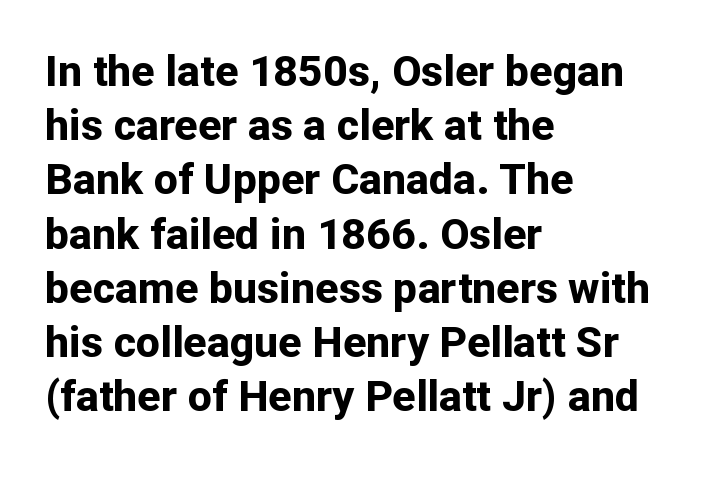
{"serif": "no", "italic": "no", "bold": "yes", "weight": "bold", "width": "normal", "stroke_contrast": "low", "x_height": "medium", "monospaced": "no", "underline": "no", "align": "left", "line_spacing": "normal", "line_spacing_ratio": 1.26, "letter_spacing": "normal", "letter_spacing_em": 0.0, "glyph_px": 43}
